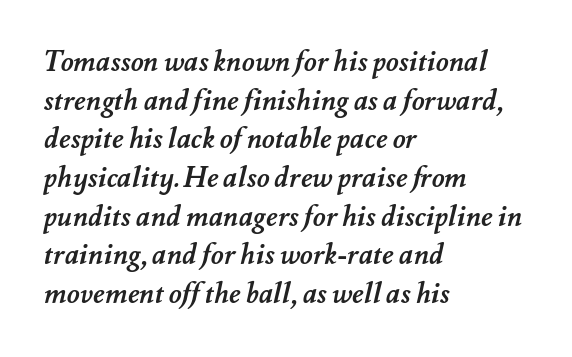
{"bold": "yes", "weight": "semibold", "width": "normal", "stroke_contrast": "medium", "x_height": "small", "monospaced": "no", "underline": "no", "align": "left", "line_spacing": "normal", "line_spacing_ratio": 1.38, "letter_spacing": "normal", "letter_spacing_em": 0.0, "glyph_px": 28}
